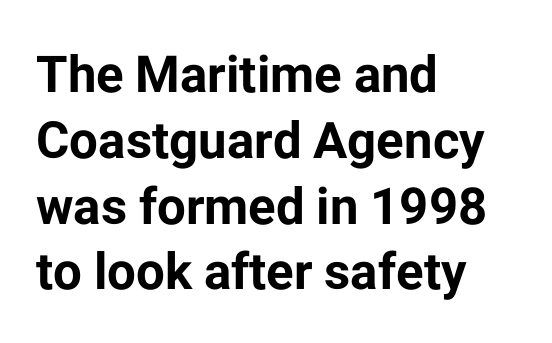
The image shows 51 px bold sans-serif type, upright; set left-aligned, normal line spacing (1.29x), normal letter spacing, not underlined; low stroke contrast and a medium x-height.
